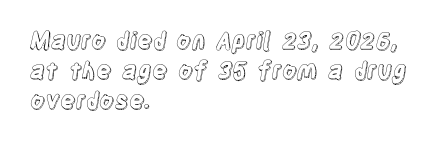
Q: Is the text italic (slanted)? A: Yes.
Q: Is the text underlined? A: No.
Q: How is the paragraph aligned? A: Left-aligned.
Q: Is the spacing between letters normal or unusually wide? A: Normal.
Q: Is the spacing between lines tight, normal or loose? A: Normal.
